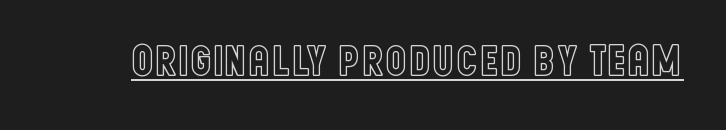
Q: Is the text italic (slanted)? A: No, it is upright.
Q: Is the text underlined? A: Yes.
Q: Is the spacing between letters normal or unusually wide? A: Normal.
Q: Width (condensed, normal, or wide)? A: Condensed.
Q: x-height? A: Large.
Q: Monospaced? A: No.
